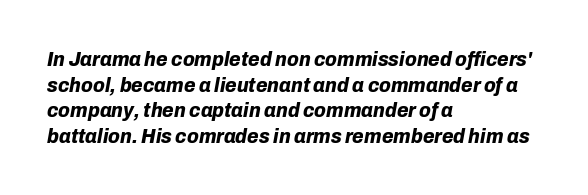
Q: Is the text bold? A: Yes.
Q: Is the text italic (slanted)? A: Yes, it leans right by about 10 degrees.
Q: Is the text underlined? A: No.
Q: How is the paragraph aligned? A: Left-aligned.
Q: Is the spacing between letters normal or unusually wide? A: Normal.
